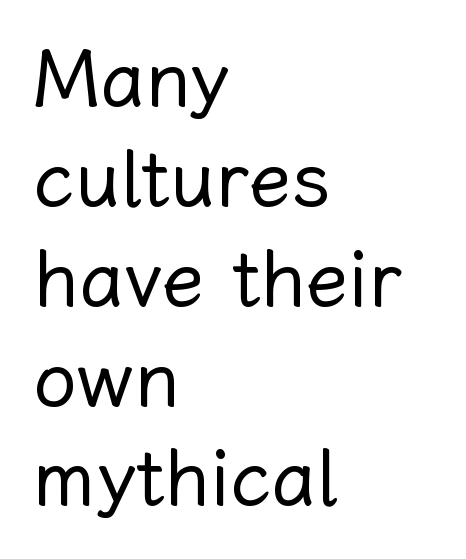
Underline: absent. Looks like regular typesetting: each glyph gets only the width it needs. Typeset ragged right — the left edge is the straight one. Regarding leading, the lines here are spaced in the standard way. Letter spacing: default. No italicization has been applied; the sample stays upright.
